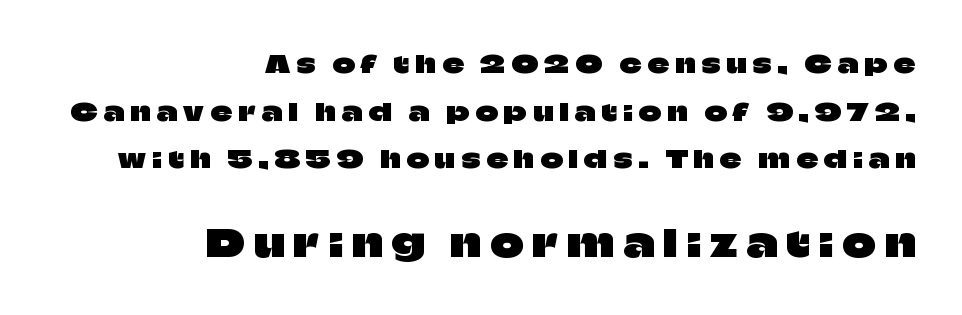
{"serif": "no", "italic": "no", "width": "normal", "stroke_contrast": "low", "x_height": "large", "monospaced": "no", "underline": "no", "align": "right", "line_spacing": "loose", "line_spacing_ratio": 1.98, "letter_spacing": "wide", "letter_spacing_em": 0.26, "larger_block": "second", "size_ratio": 1.5, "glyph_px": 36}
